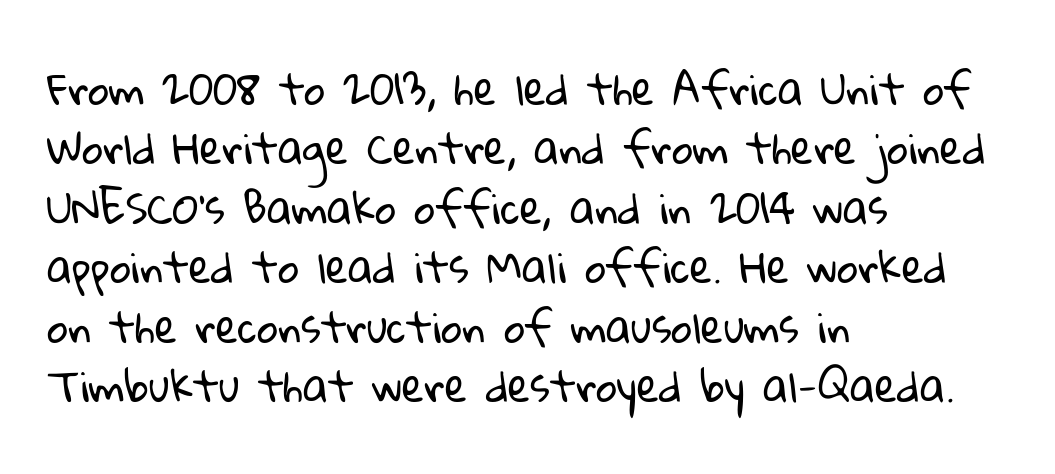
Q: Is the text bold? A: No.
Q: Is the typeface a serif or a sans-serif typeface? A: Sans-serif.
Q: Is the text underlined? A: No.
Q: How is the paragraph aligned? A: Left-aligned.
Q: Is the spacing between letters normal or unusually wide? A: Normal.
Q: Is the spacing between lines tight, normal or loose? A: Normal.
Q: Width (condensed, normal, or wide)? A: Normal.
Q: Stroke contrast? A: Low.
Q: x-height? A: Medium.
Q: Monospaced? A: No.
